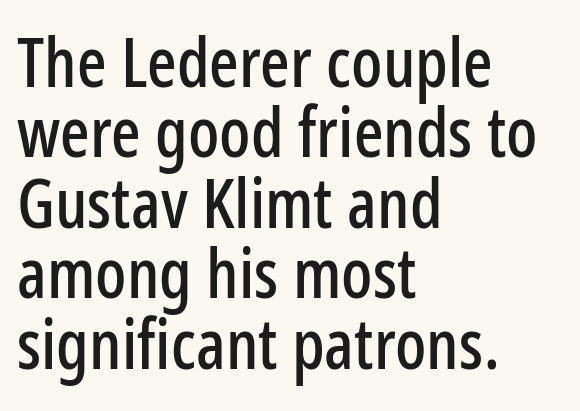
The characters display no serif detailing; their extremities are plain. The line-height multiplier appears low, near solid setting. You could not count columns in this text — the font is proportionally spaced. The area under the type is left untouched. Compared with typical body copy, the letter spacing here is the same.
